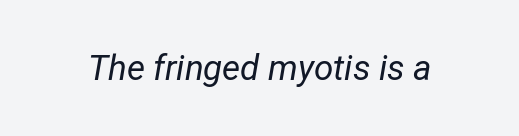
{"italic": "yes", "lean": "right", "slant_degrees": 12, "bold": "no", "weight": "regular", "width": "condensed", "stroke_contrast": "low", "x_height": "medium", "monospaced": "no", "underline": "no", "letter_spacing": "normal", "letter_spacing_em": 0.0, "glyph_px": 35}
